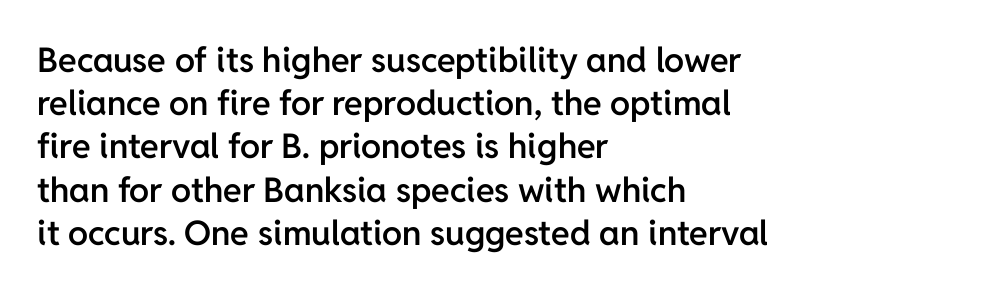
Q: Is the text bold? A: Semi-bold.
Q: Is the text italic (slanted)? A: No, it is upright.
Q: Is the typeface a serif or a sans-serif typeface? A: Sans-serif.
Q: Is the text underlined? A: No.
Q: How is the paragraph aligned? A: Left-aligned.
Q: Is the spacing between letters normal or unusually wide? A: Normal.
Q: Is the spacing between lines tight, normal or loose? A: Normal.
Q: Width (condensed, normal, or wide)? A: Normal.
Q: Stroke contrast? A: Low.
Q: x-height? A: Medium.
Q: Monospaced? A: No.
